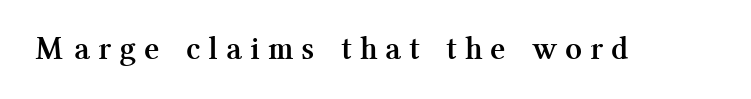
The image shows 33 px semibold serif type, upright; set unusually wide letter spacing (+0.32 em), not underlined; medium stroke contrast and a medium x-height.
